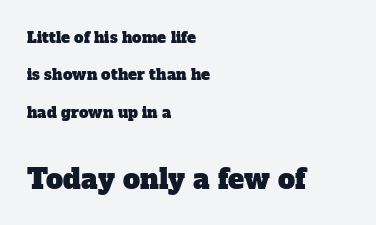
{"underline": "no", "align": "left", "line_spacing": "loose", "line_spacing_ratio": 2.49, "letter_spacing": "normal", "letter_spacing_em": 0.0, "larger_block": "second", "size_ratio": 1.8, "glyph_px": 27}
